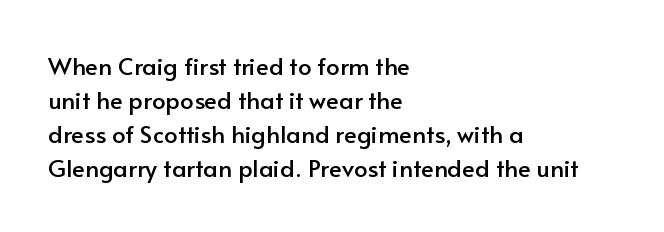
Q: Is the text italic (slanted)? A: No, it is upright.
Q: Is the text underlined? A: No.
Q: How is the paragraph aligned? A: Left-aligned.
Q: Is the spacing between letters normal or unusually wide? A: Normal.
Q: Is the spacing between lines tight, normal or loose? A: Normal.
